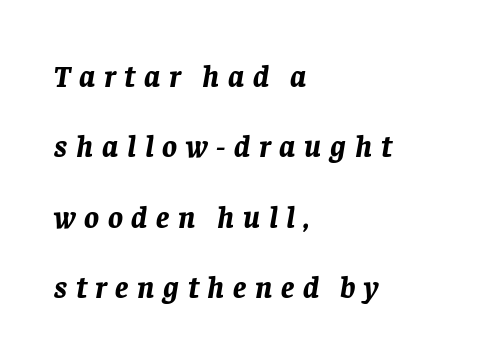
The image shows 31 px bold type, italic (leaning right); set left-aligned, loose line spacing (2.27x), unusually wide letter spacing (+0.28 em), not underlined; low stroke contrast and a large x-height.
